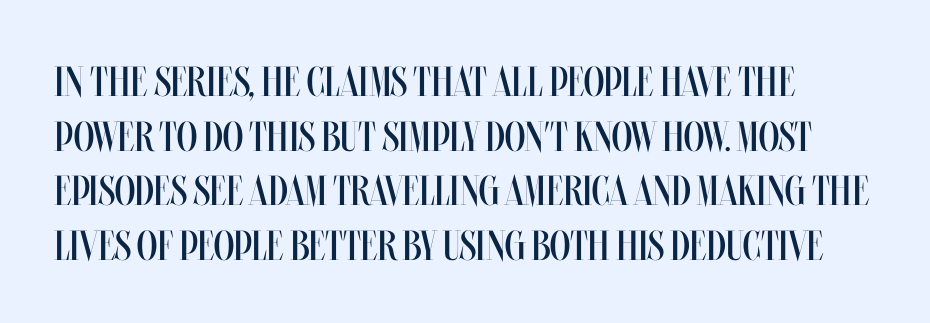
{"italic": "no", "bold": "no", "weight": "regular", "width": "condensed", "stroke_contrast": "medium", "x_height": "large", "monospaced": "no", "underline": "no", "line_spacing": "normal", "line_spacing_ratio": 1.3, "letter_spacing": "normal", "letter_spacing_em": 0.0, "glyph_px": 42}
